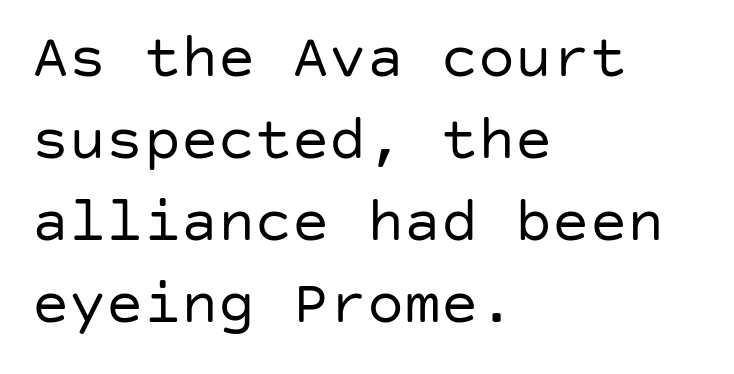
Q: Is the text bold? A: No.
Q: Is the text italic (slanted)? A: No, it is upright.
Q: Is the typeface a serif or a sans-serif typeface? A: Sans-serif.
Q: Is the text underlined? A: No.
Q: How is the paragraph aligned? A: Left-aligned.
Q: Is the spacing between letters normal or unusually wide? A: Normal.
Q: Is the spacing between lines tight, normal or loose? A: Normal.
Q: Width (condensed, normal, or wide)? A: Normal.
Q: Stroke contrast? A: Low.
Q: x-height? A: Large.
